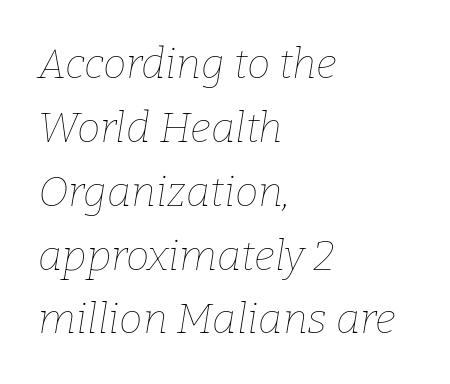
Decoration check: the copy has no underline. All the whitespace from short lines collects on the right. Characters are canted at an angle relative to the baseline's perpendicular. The tracking reads as untouched default to a designer's eye. The vertical gap from one line to the next is medium. The letters advance in unequal steps, a hallmark of proportional type.
